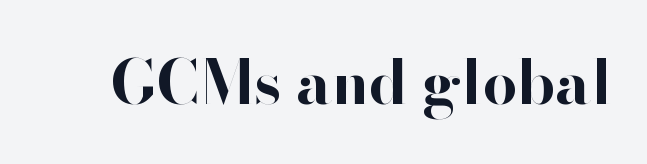
The image shows 61 px bold sans-serif type, upright; set normal letter spacing, not underlined; high stroke contrast and a small x-height.
